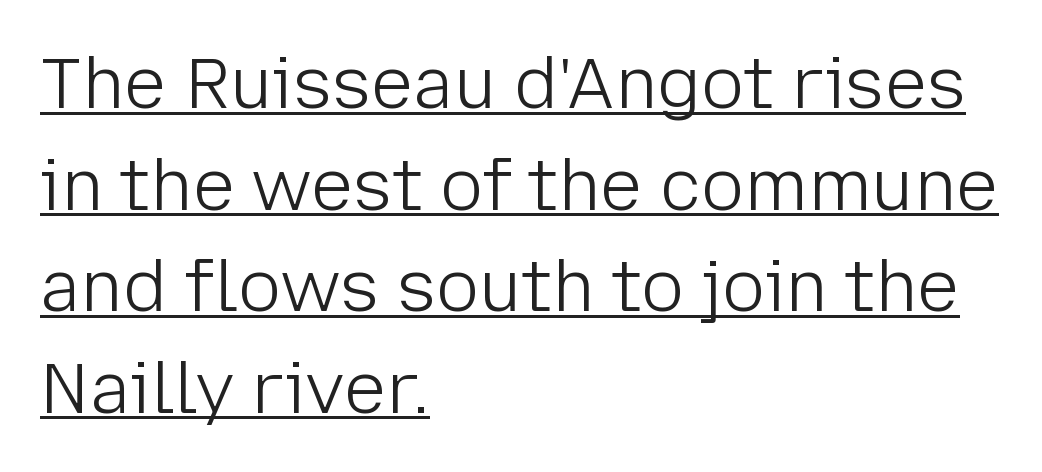
The image shows 71 px light sans-serif type, upright; set left-aligned, normal line spacing (1.43x), normal letter spacing, underlined; low stroke contrast and a medium x-height.
